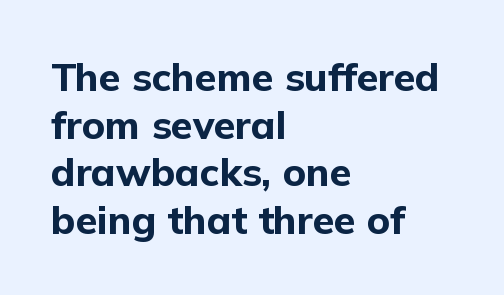
Q: Is the text bold? A: Yes.
Q: Is the text italic (slanted)? A: No, it is upright.
Q: Is the typeface a serif or a sans-serif typeface? A: Sans-serif.
Q: Is the text underlined? A: No.
Q: How is the paragraph aligned? A: Left-aligned.
Q: Is the spacing between letters normal or unusually wide? A: Normal.
Q: Width (condensed, normal, or wide)? A: Normal.
Q: Stroke contrast? A: Low.
Q: x-height? A: Medium.
Q: Monospaced? A: No.
